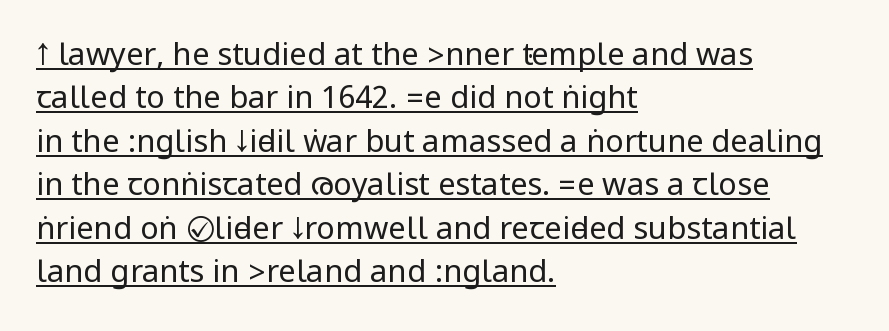
{"serif": "no", "italic": "no", "bold": "no", "weight": "regular", "width": "condensed", "stroke_contrast": "low", "underline": "yes", "align": "left", "line_spacing": "normal", "line_spacing_ratio": 1.4, "letter_spacing": "normal", "letter_spacing_em": 0.0, "glyph_px": 31}
